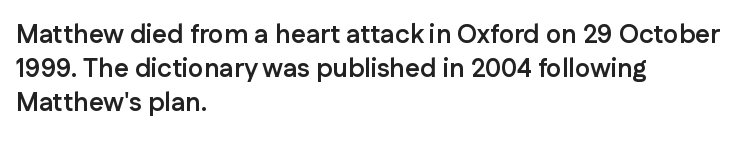
{"italic": "no", "bold": "yes", "underline": "no", "align": "left", "line_spacing": "normal", "line_spacing_ratio": 1.3, "letter_spacing": "normal", "letter_spacing_em": 0.0, "glyph_px": 26}
